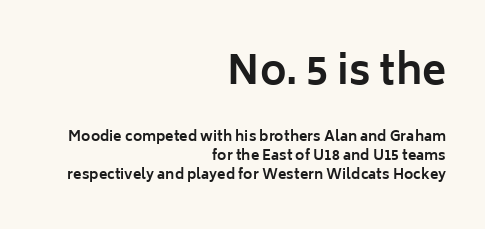
The image shows 40 px bold sans-serif type, upright; set right-aligned, normal line spacing (1.36x), normal letter spacing, not underlined; the first (top) block is 2.86x larger; low stroke contrast and a medium x-height.
